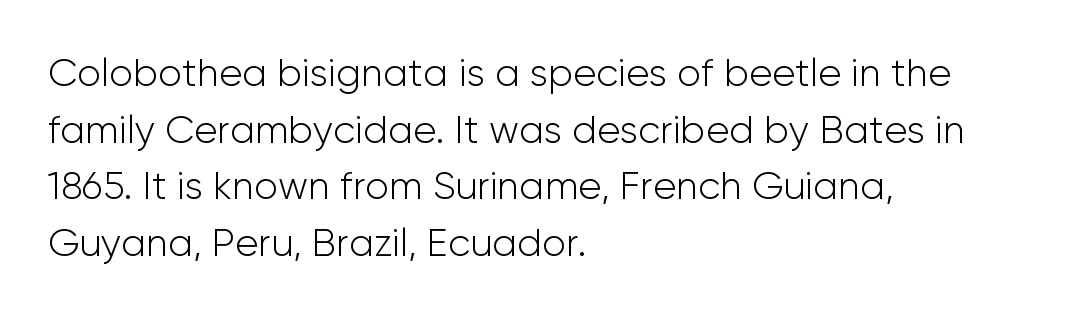
The image shows 39 px light sans-serif type, upright; set left-aligned, normal line spacing (1.45x), normal letter spacing, not underlined; low stroke contrast and a medium x-height.
